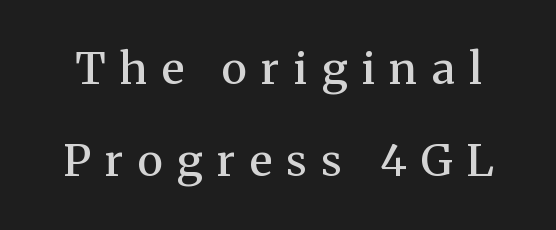
The image shows 44 px semibold serif type, upright; set loose line spacing (2.1x), unusually wide letter spacing (+0.33 em), not underlined; medium stroke contrast and a medium x-height.
